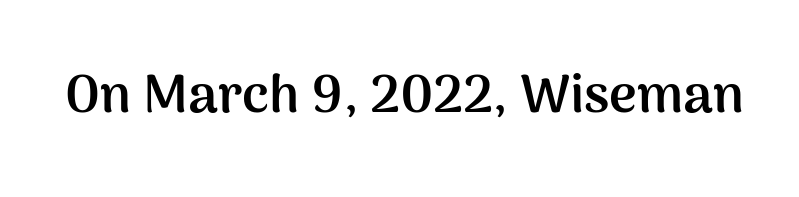
{"serif": "no", "italic": "no", "bold": "yes", "weight": "semibold", "width": "normal", "stroke_contrast": "medium", "x_height": "medium", "monospaced": "no", "underline": "no", "letter_spacing": "normal", "letter_spacing_em": 0.0, "glyph_px": 53}
